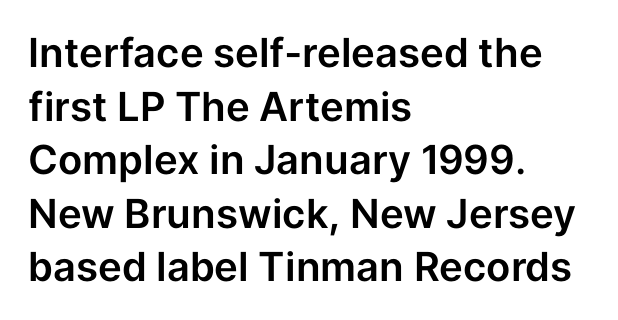
Q: Is the text italic (slanted)? A: No, it is upright.
Q: Is the typeface a serif or a sans-serif typeface? A: Sans-serif.
Q: Is the text underlined? A: No.
Q: How is the paragraph aligned? A: Left-aligned.
Q: Is the spacing between letters normal or unusually wide? A: Normal.
Q: Is the spacing between lines tight, normal or loose? A: Normal.
Q: Width (condensed, normal, or wide)? A: Normal.
Q: Stroke contrast? A: Low.
Q: x-height? A: Medium.
Q: Monospaced? A: No.
